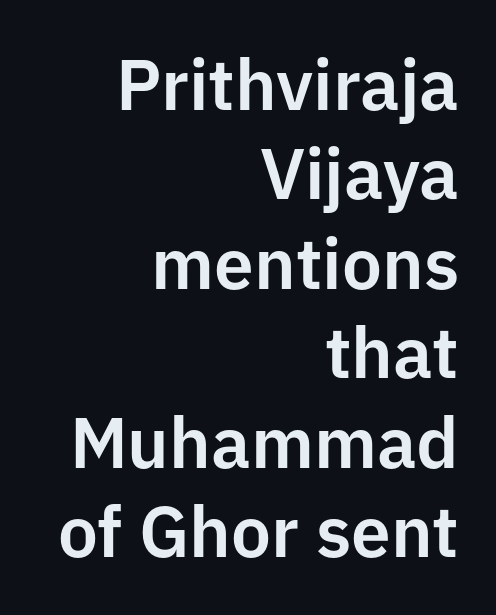
Q: Is the text italic (slanted)? A: No, it is upright.
Q: Is the typeface a serif or a sans-serif typeface? A: Sans-serif.
Q: Is the text underlined? A: No.
Q: How is the paragraph aligned? A: Right-aligned.
Q: Is the spacing between letters normal or unusually wide? A: Normal.
Q: Is the spacing between lines tight, normal or loose? A: Normal.
Q: Width (condensed, normal, or wide)? A: Normal.
Q: Stroke contrast? A: Low.
Q: x-height? A: Medium.
Q: Monospaced? A: No.
